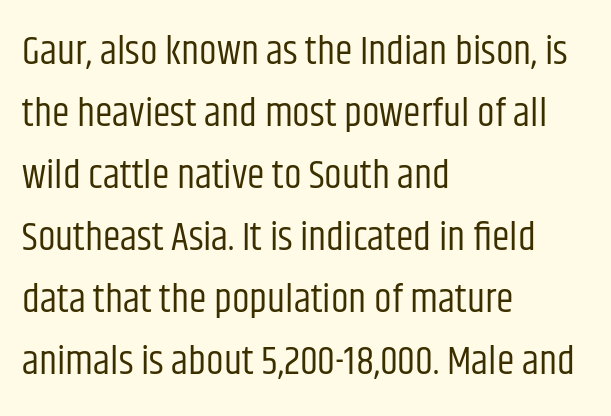
Interline gaps are of average width in this sample. Has an underline been added? It has not. Casual observation: everything's shoved over to the left. Caption: standard tracking, unaltered.
